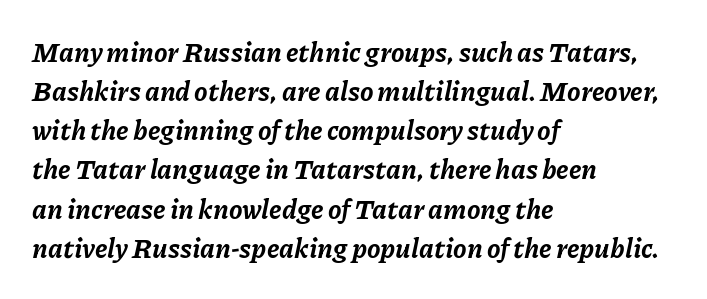
The image shows 27 px bold type, italic (leaning right); set left-aligned, normal line spacing (1.45x), normal letter spacing, not underlined.
